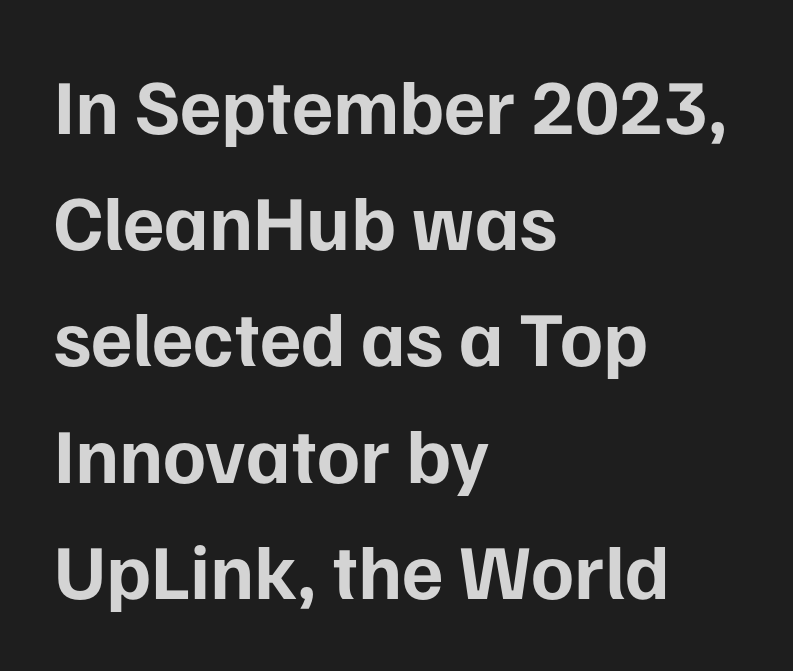
Q: Is the text bold? A: Yes.
Q: Is the text italic (slanted)? A: No, it is upright.
Q: Is the typeface a serif or a sans-serif typeface? A: Sans-serif.
Q: Is the text underlined? A: No.
Q: How is the paragraph aligned? A: Left-aligned.
Q: Is the spacing between letters normal or unusually wide? A: Normal.
Q: Is the spacing between lines tight, normal or loose? A: Normal.
Q: Width (condensed, normal, or wide)? A: Normal.
Q: Stroke contrast? A: Low.
Q: x-height? A: Medium.
Q: Monospaced? A: No.
